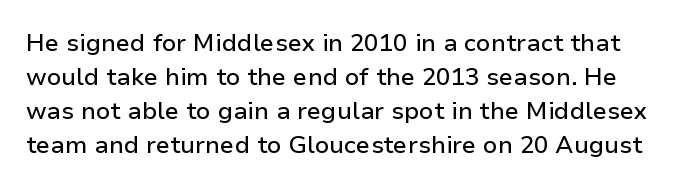
Q: Is the text italic (slanted)? A: No, it is upright.
Q: Is the text underlined? A: No.
Q: Is the spacing between letters normal or unusually wide? A: Normal.
Q: Is the spacing between lines tight, normal or loose? A: Normal.
